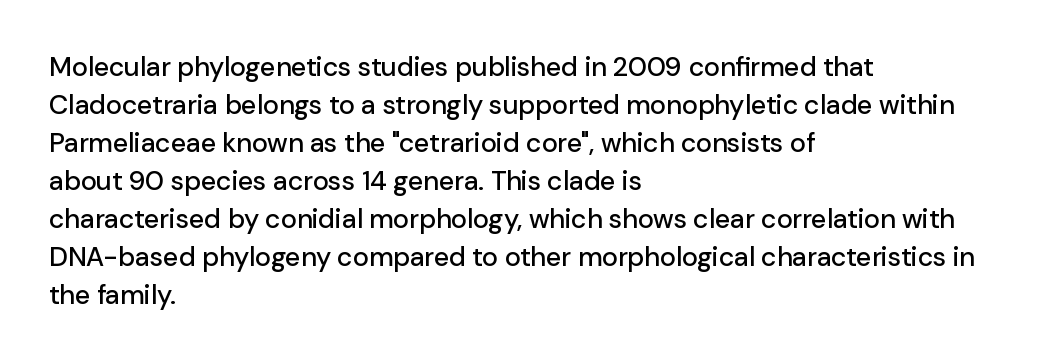
The image shows 27 px text type, upright; set left-aligned, normal line spacing (1.41x), normal letter spacing, not underlined.
